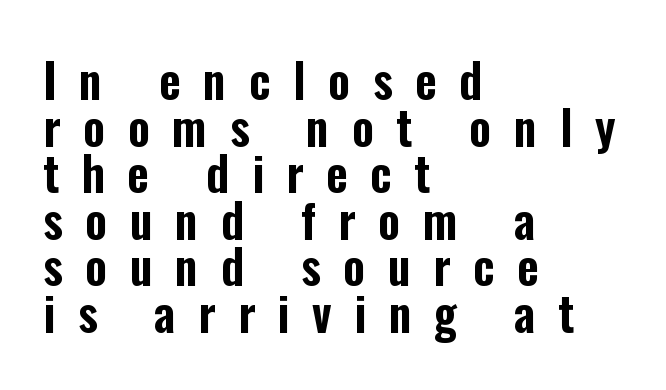
Q: Is the text italic (slanted)? A: No, it is upright.
Q: Is the typeface a serif or a sans-serif typeface? A: Sans-serif.
Q: Is the text underlined? A: No.
Q: How is the paragraph aligned? A: Left-aligned.
Q: Is the spacing between letters normal or unusually wide? A: Unusually wide.
Q: Is the spacing between lines tight, normal or loose? A: Tight.
Q: Width (condensed, normal, or wide)? A: Condensed.
Q: Stroke contrast? A: Low.
Q: x-height? A: Medium.
Q: Monospaced? A: No.
